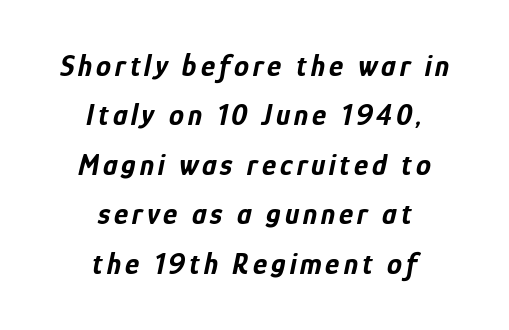
Descenders are the only things crossing below the line. Proportional: the letters do not fall into vertical columns. What's the leading like? Ordinary, nothing unusual. An italicized treatment has been applied to the whole sample.
